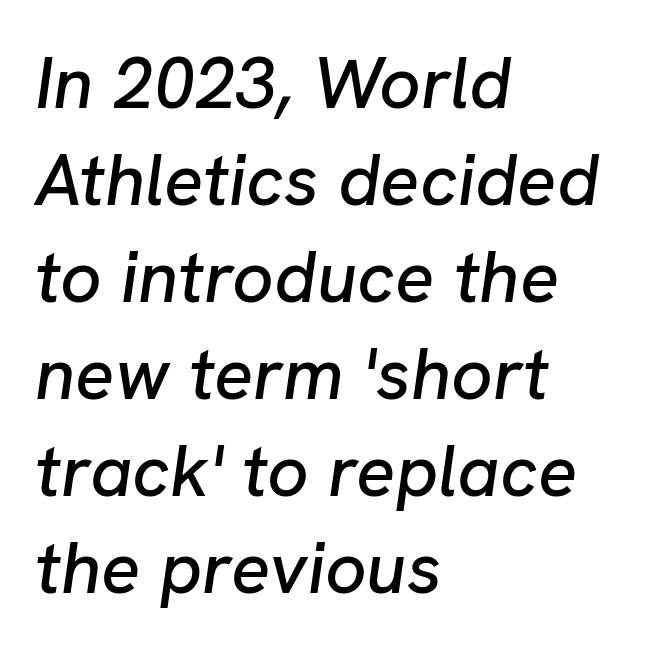
Underlining? Definitely not there. Looks like regular typesetting: each glyph gets only the width it needs. These lines stack with their left ends in a neat column. Nobody touched the tracking dial on this one. One glance says typical: line gaps are just what's usual.
